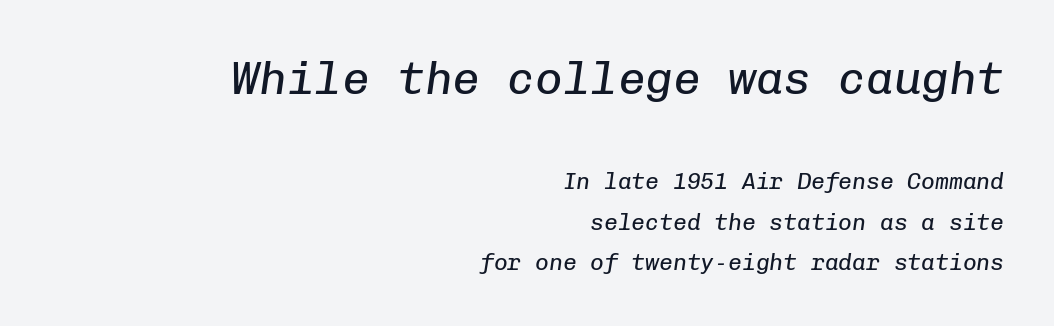
Any mark beneath the type? The region is blank. Nothing unusual about the tracking: characters are spaced as the font intends. Stroke thickness stays within the range of a standard reading face or lighter. Note the uniform advance width — an 'i' takes as much space as an 'm'.
